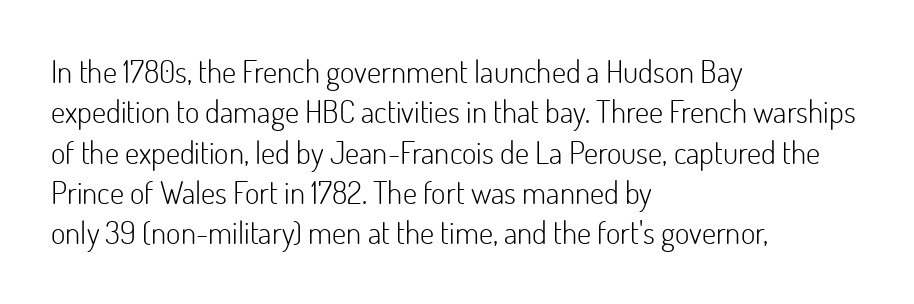
{"serif": "no", "italic": "no", "bold": "no", "weight": "light", "width": "normal", "stroke_contrast": "low", "x_height": "small", "monospaced": "no", "underline": "no", "align": "left", "line_spacing": "normal", "line_spacing_ratio": 1.3, "letter_spacing": "normal", "letter_spacing_em": 0.0, "glyph_px": 31}
